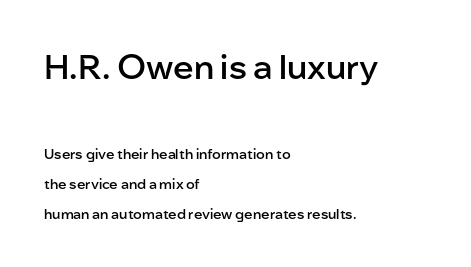
The image shows 34 px semibold sans-serif type, upright; set left-aligned, loose line spacing (2.14x), normal letter spacing, not underlined; the first (top) block is 2.43x larger; low stroke contrast and a medium x-height.
